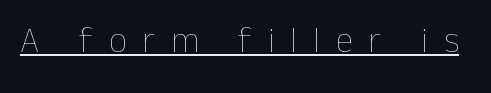
The image shows 35 px thin type, upright; set unusually wide letter spacing (+0.46 em), underlined; low stroke contrast and a medium x-height.
